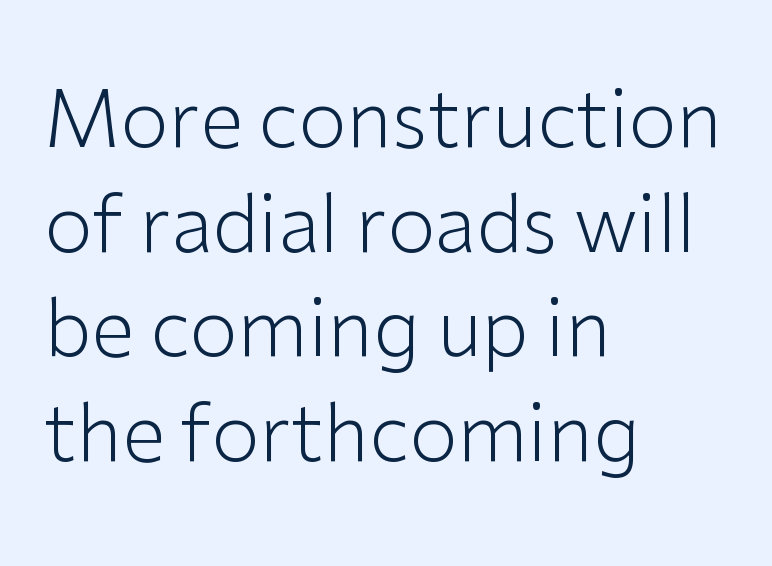
{"serif": "no", "italic": "no", "bold": "no", "weight": "light", "width": "normal", "stroke_contrast": "low", "x_height": "medium", "monospaced": "no", "underline": "no", "align": "left", "line_spacing": "normal", "line_spacing_ratio": 1.34, "letter_spacing": "normal", "letter_spacing_em": 0.0, "glyph_px": 78}
